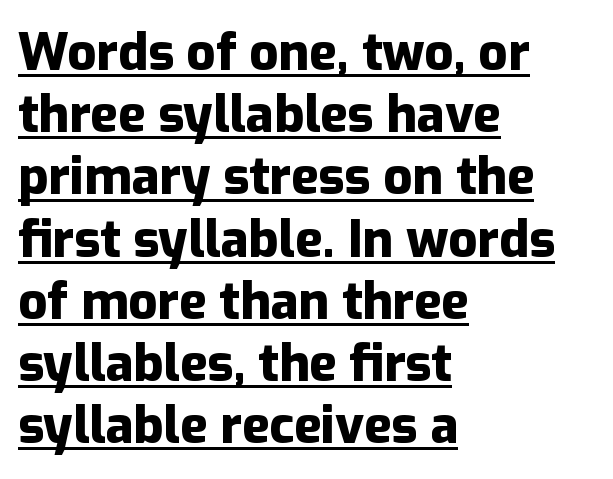
{"serif": "no", "italic": "no", "bold": "yes", "weight": "heavy", "width": "normal", "stroke_contrast": "low", "x_height": "medium", "monospaced": "no", "underline": "yes", "align": "left", "line_spacing_ratio": 1.22, "letter_spacing": "normal", "letter_spacing_em": 0.0, "glyph_px": 51}
